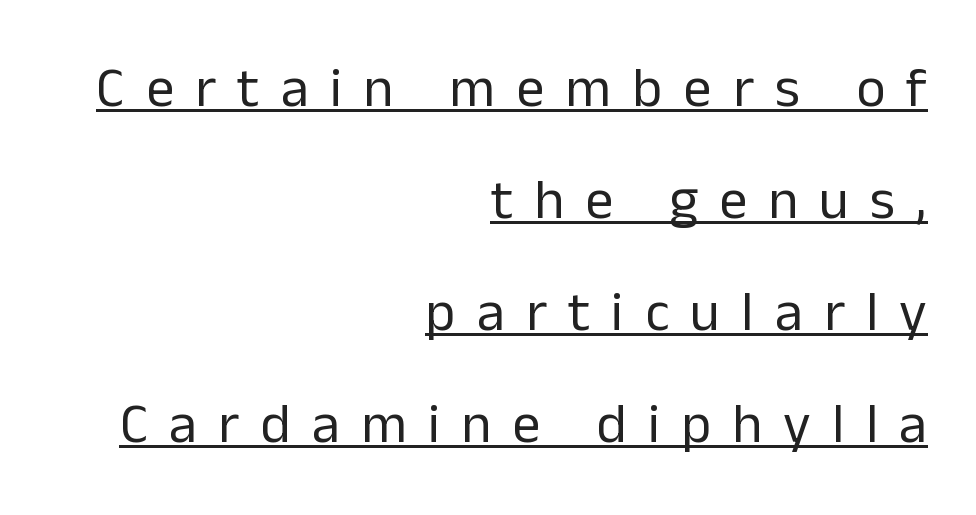
Q: Is the text bold? A: No.
Q: Is the text italic (slanted)? A: No, it is upright.
Q: Is the typeface a serif or a sans-serif typeface? A: Sans-serif.
Q: Is the text underlined? A: Yes.
Q: How is the paragraph aligned? A: Right-aligned.
Q: Is the spacing between letters normal or unusually wide? A: Unusually wide.
Q: Is the spacing between lines tight, normal or loose? A: Loose.
Q: Width (condensed, normal, or wide)? A: Normal.
Q: Stroke contrast? A: Low.
Q: x-height? A: Medium.
Q: Monospaced? A: No.
